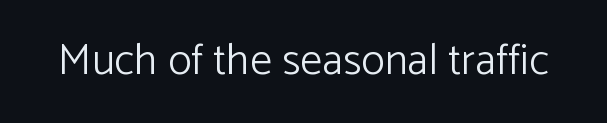
The passage shown is typed in a proportional face where columns would drift. In terms of letterform style, serifs are entirely absent. Decoration check: the copy has no underline. This is not heavy type; no bold has been used.
